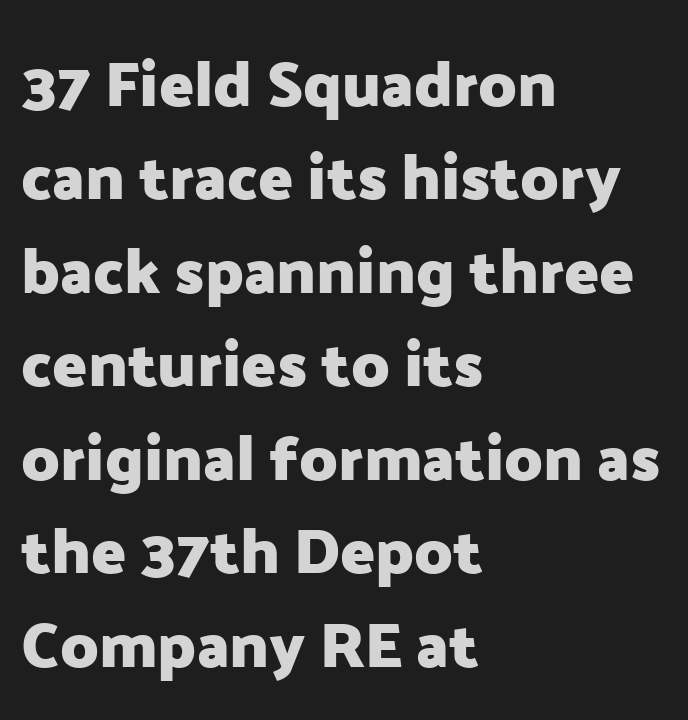
Q: Is the text bold? A: Yes.
Q: Is the text italic (slanted)? A: No, it is upright.
Q: Is the typeface a serif or a sans-serif typeface? A: Sans-serif.
Q: Is the text underlined? A: No.
Q: How is the paragraph aligned? A: Left-aligned.
Q: Is the spacing between letters normal or unusually wide? A: Normal.
Q: Is the spacing between lines tight, normal or loose? A: Normal.
Q: Width (condensed, normal, or wide)? A: Normal.
Q: Stroke contrast? A: Low.
Q: x-height? A: Medium.
Q: Monospaced? A: No.
